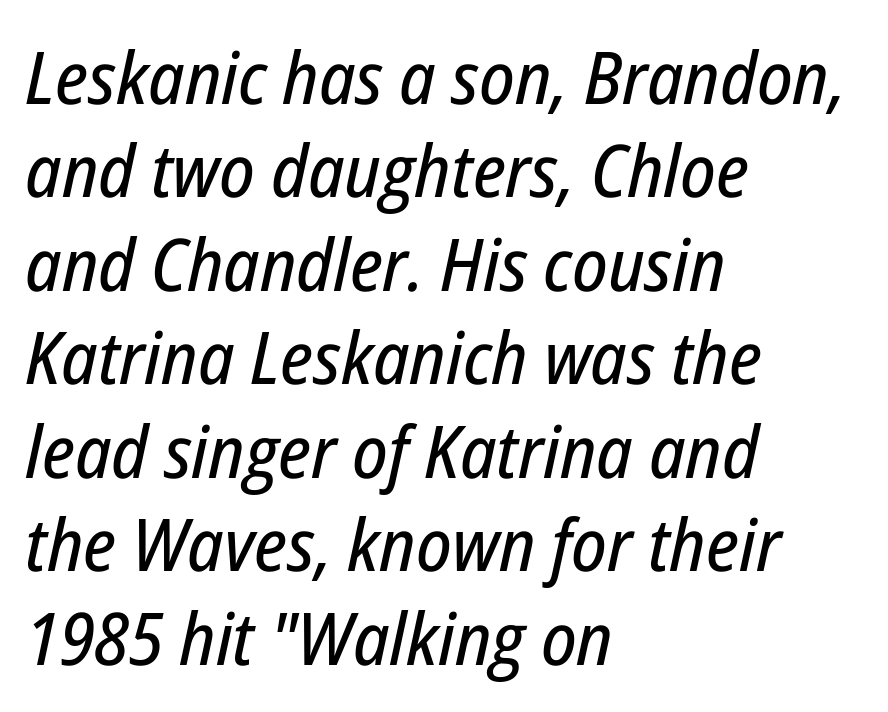
{"italic": "yes", "lean": "right", "slant_degrees": 12, "width": "condensed", "stroke_contrast": "low", "x_height": "medium", "monospaced": "no", "underline": "no", "align": "left", "line_spacing": "normal", "line_spacing_ratio": 1.28, "letter_spacing": "normal", "letter_spacing_em": 0.0, "glyph_px": 73}
